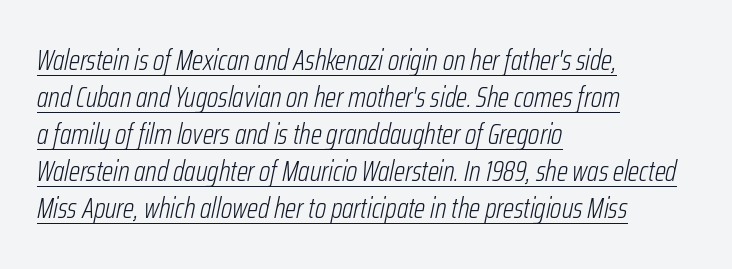
Q: Is the text bold? A: No.
Q: Is the text italic (slanted)? A: Yes, it leans right by about 12 degrees.
Q: Is the text underlined? A: Yes.
Q: How is the paragraph aligned? A: Left-aligned.
Q: Is the spacing between letters normal or unusually wide? A: Normal.
Q: Is the spacing between lines tight, normal or loose? A: Normal.
Q: Width (condensed, normal, or wide)? A: Condensed.
Q: Stroke contrast? A: Low.
Q: x-height? A: Medium.
Q: Monospaced? A: No.
